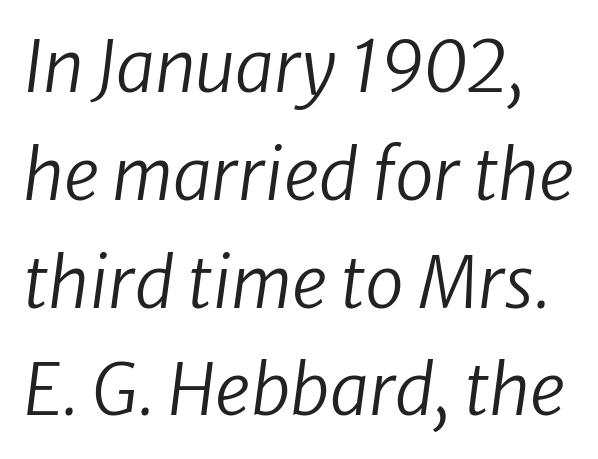
Check the space under the baseline: it is left empty. The passage shown is not bold in any degree. What's the leading like? Ordinary, nothing unusual. There's an unmistakable incline to the writing here. Inter-character spacing is left at the font's built-in metrics.
